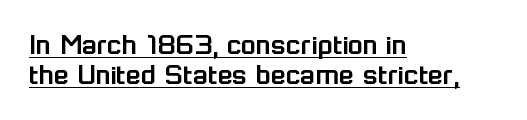
Q: Is the text italic (slanted)? A: No, it is upright.
Q: Is the typeface a serif or a sans-serif typeface? A: Sans-serif.
Q: Is the text underlined? A: Yes.
Q: How is the paragraph aligned? A: Left-aligned.
Q: Is the spacing between letters normal or unusually wide? A: Normal.
Q: Is the spacing between lines tight, normal or loose? A: Tight.
Q: Width (condensed, normal, or wide)? A: Normal.
Q: Stroke contrast? A: Low.
Q: x-height? A: Medium.
Q: Monospaced? A: No.
